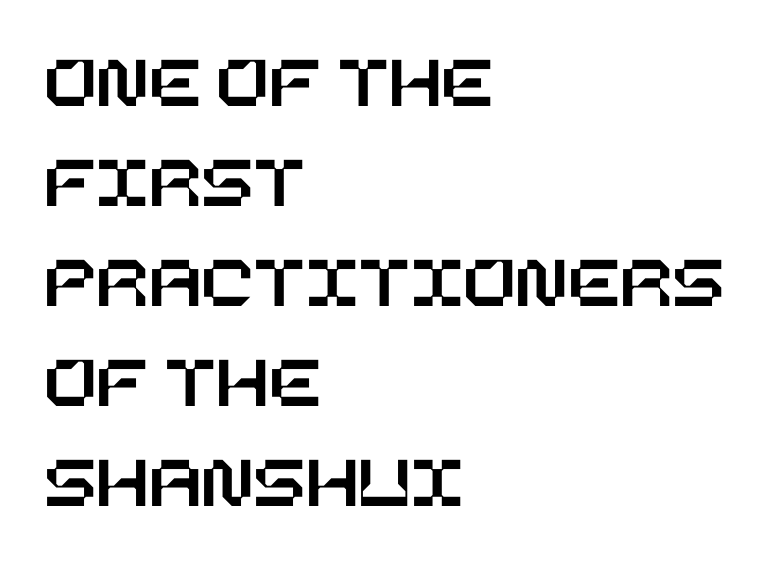
{"italic": "no", "width": "normal", "stroke_contrast": "low", "x_height": "large", "underline": "no", "align": "left", "line_spacing": "normal", "line_spacing_ratio": 1.3, "letter_spacing": "normal", "letter_spacing_em": 0.0, "glyph_px": 77}
